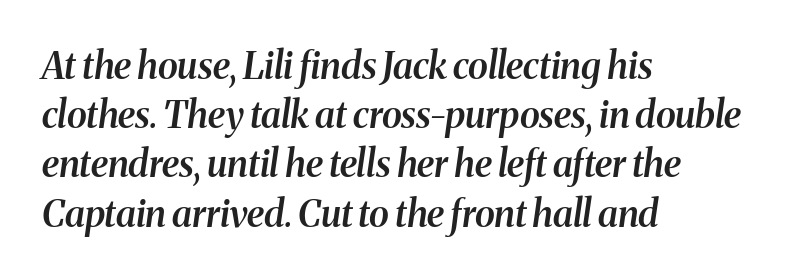
A typesetter would call this proportional, since set widths differ per character. Caption: multi-line text, flush left, ragged right. This sample uses a serif face. Vertically, the passage feels balanced, rows spaced as you'd expect.
